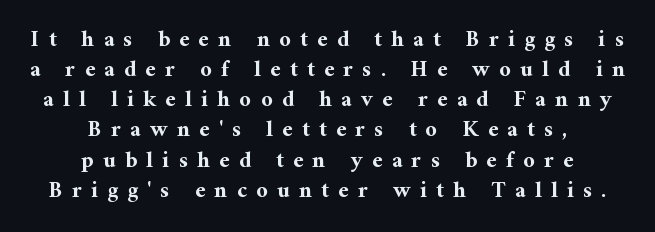
Q: Is the text bold? A: Yes.
Q: Is the text italic (slanted)? A: No, it is upright.
Q: Is the text underlined? A: No.
Q: How is the paragraph aligned? A: Centered.
Q: Is the spacing between letters normal or unusually wide? A: Unusually wide.
Q: Is the spacing between lines tight, normal or loose? A: Normal.
